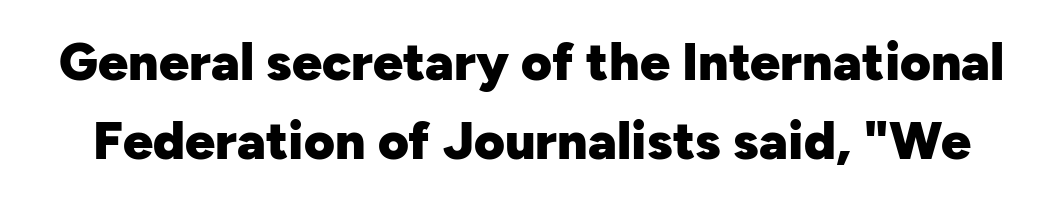
The image shows 53 px heavy sans-serif type, upright; set normal line spacing (1.5x), normal letter spacing, not underlined; low stroke contrast and a medium x-height.
